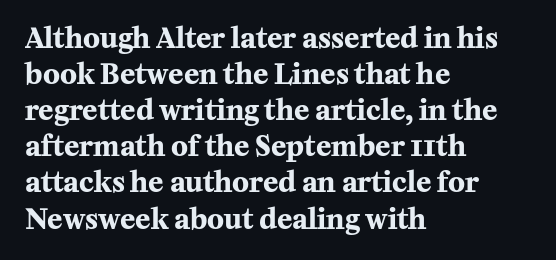
{"serif": "yes", "italic": "no", "bold": "yes", "weight": "bold", "width": "normal", "stroke_contrast": "medium", "x_height": "medium", "monospaced": "no", "underline": "no", "align": "left", "line_spacing": "normal", "line_spacing_ratio": 1.29, "letter_spacing": "normal", "letter_spacing_em": 0.0, "glyph_px": 28}
